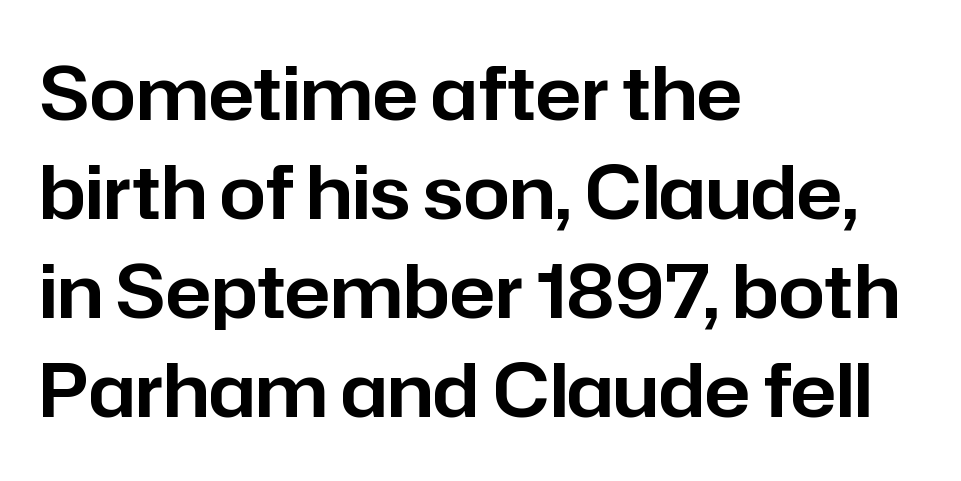
The image shows 74 px sans-serif type, upright; set left-aligned, normal line spacing (1.34x), normal letter spacing, not underlined; low stroke contrast and a medium x-height.
